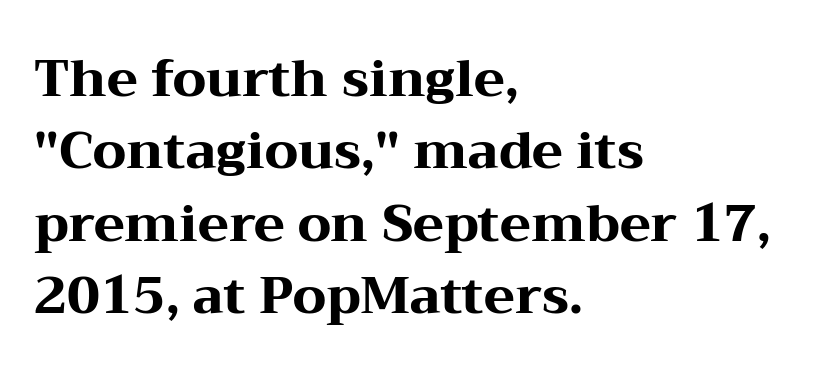
Q: Is the text bold? A: Yes.
Q: Is the text italic (slanted)? A: No, it is upright.
Q: Is the typeface a serif or a sans-serif typeface? A: Serif.
Q: Is the text underlined? A: No.
Q: How is the paragraph aligned? A: Left-aligned.
Q: Is the spacing between letters normal or unusually wide? A: Normal.
Q: Is the spacing between lines tight, normal or loose? A: Normal.
Q: Width (condensed, normal, or wide)? A: Wide.
Q: Stroke contrast? A: Medium.
Q: x-height? A: Medium.
Q: Monospaced? A: No.
